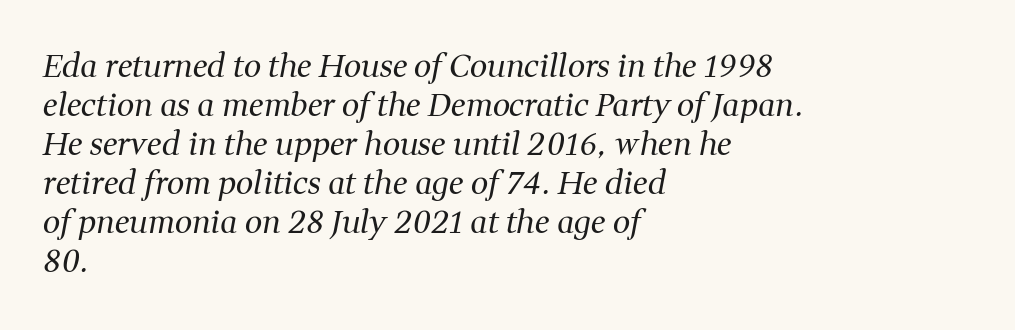
{"serif": "yes", "italic": "yes", "lean": "right", "slant_degrees": 11, "bold": "no", "weight": "regular", "width": "normal", "stroke_contrast": "medium", "x_height": "medium", "monospaced": "no", "underline": "no", "align": "left", "line_spacing": "normal", "line_spacing_ratio": 1.26, "letter_spacing": "normal", "letter_spacing_em": 0.0, "glyph_px": 31}
